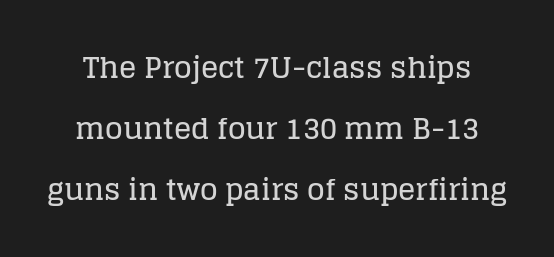
Q: Is the text italic (slanted)? A: No, it is upright.
Q: Is the typeface a serif or a sans-serif typeface? A: Serif.
Q: Is the text underlined? A: No.
Q: Is the spacing between letters normal or unusually wide? A: Normal.
Q: Is the spacing between lines tight, normal or loose? A: Loose.
Q: Width (condensed, normal, or wide)? A: Normal.
Q: Stroke contrast? A: Low.
Q: x-height? A: Large.
Q: Monospaced? A: No.
